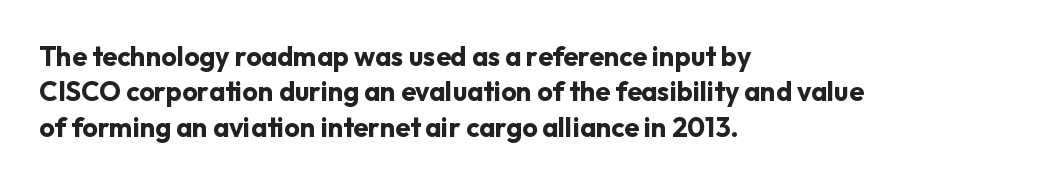
A clean baseline with only descenders dipping below it. These lines stack with their left ends in a neat column. Regular leading. Pretty heavy lettering here — definitely bold. Does extra space separate the letters? No, they use regular spacing.
